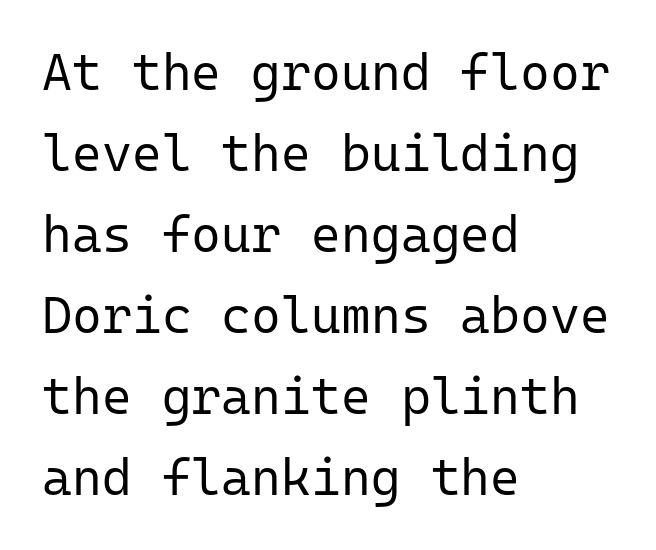
The image shows 51 px regular-weight sans-serif type, upright, monospaced; set left-aligned, normal line spacing (1.59x), normal letter spacing, not underlined; low stroke contrast and a medium x-height.
